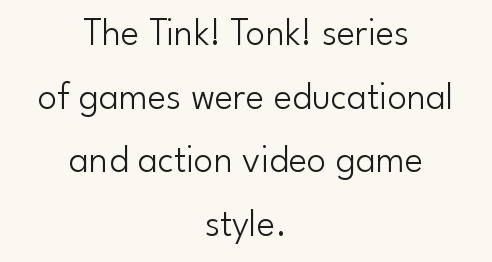
Q: Is the text bold? A: No.
Q: Is the text italic (slanted)? A: No, it is upright.
Q: Is the typeface a serif or a sans-serif typeface? A: Sans-serif.
Q: Is the text underlined? A: No.
Q: How is the paragraph aligned? A: Centered.
Q: Is the spacing between letters normal or unusually wide? A: Normal.
Q: Is the spacing between lines tight, normal or loose? A: Normal.
Q: Width (condensed, normal, or wide)? A: Normal.
Q: Stroke contrast? A: Low.
Q: x-height? A: Small.
Q: Monospaced? A: No.
